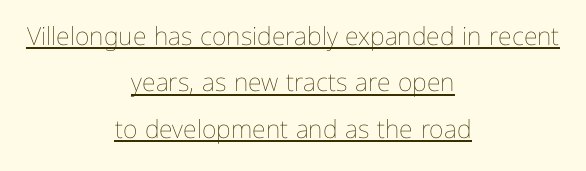
The glyphs are accompanied by a horizontal stroke just below them. The lines in this sample share a center point and differ in where they start and stop. Caption: standard tracking, unaltered. The weight tops out at a normal text grade. The axis of the letterforms is exactly vertical.
